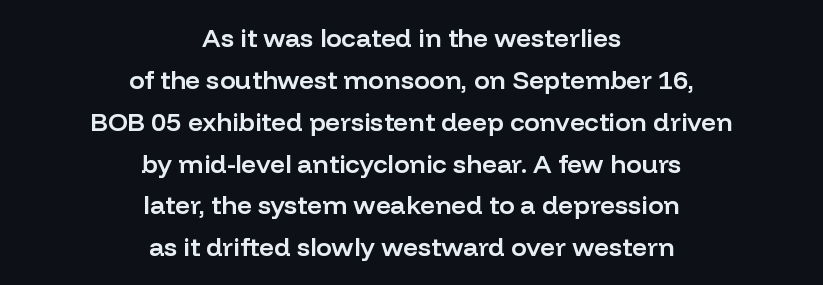
{"italic": "no", "bold": "semi", "underline": "no", "align": "center", "line_spacing": "normal", "line_spacing_ratio": 1.61, "letter_spacing": "normal", "letter_spacing_em": 0.0, "glyph_px": 26}
